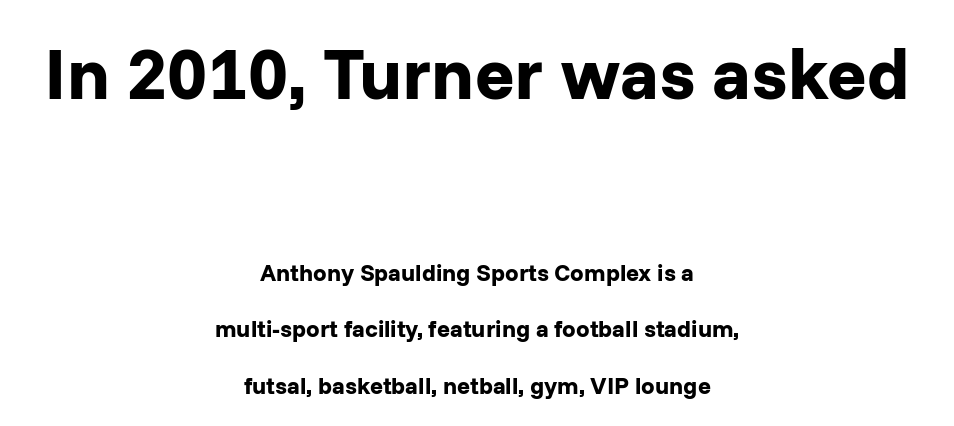
The face used here has the dense, thick strokes of a bold. Nothing unusual about the tracking: characters are spaced as the font intends. The font's upright variant was chosen for this text. Stroke terminals: plain, sans-serif. Quick note: interline space is abundant.
